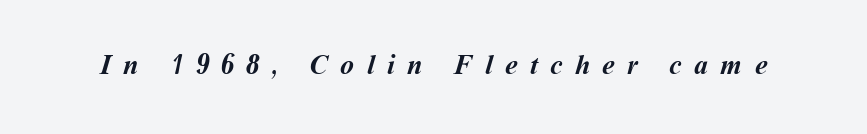
Q: Is the text bold? A: Yes.
Q: Is the text underlined? A: No.
Q: Is the spacing between letters normal or unusually wide? A: Unusually wide.
Q: Width (condensed, normal, or wide)? A: Normal.
Q: Stroke contrast? A: Medium.
Q: x-height? A: Medium.
Q: Monospaced? A: No.
